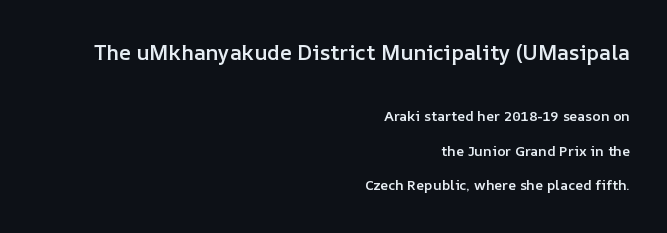
The image shows 21 px text type, upright; set right-aligned, loose line spacing (2.48x), normal letter spacing, not underlined; the first (top) block is 1.5x larger.
